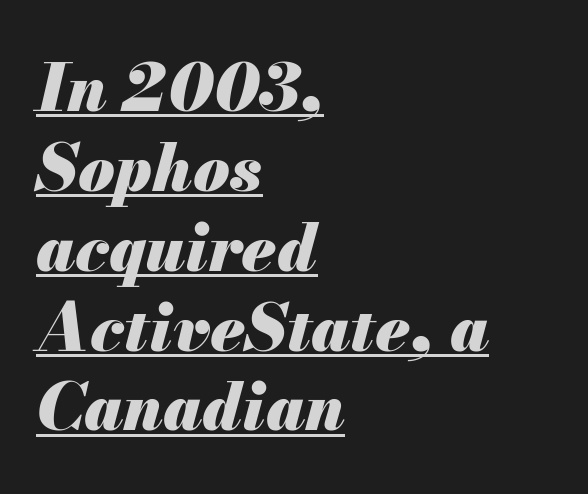
These lines are set flush left with a ragged right edge. The passage shown has conventional tracking throughout. Underlining? Definitely there. Yep, that's italic — everything's leaning.
